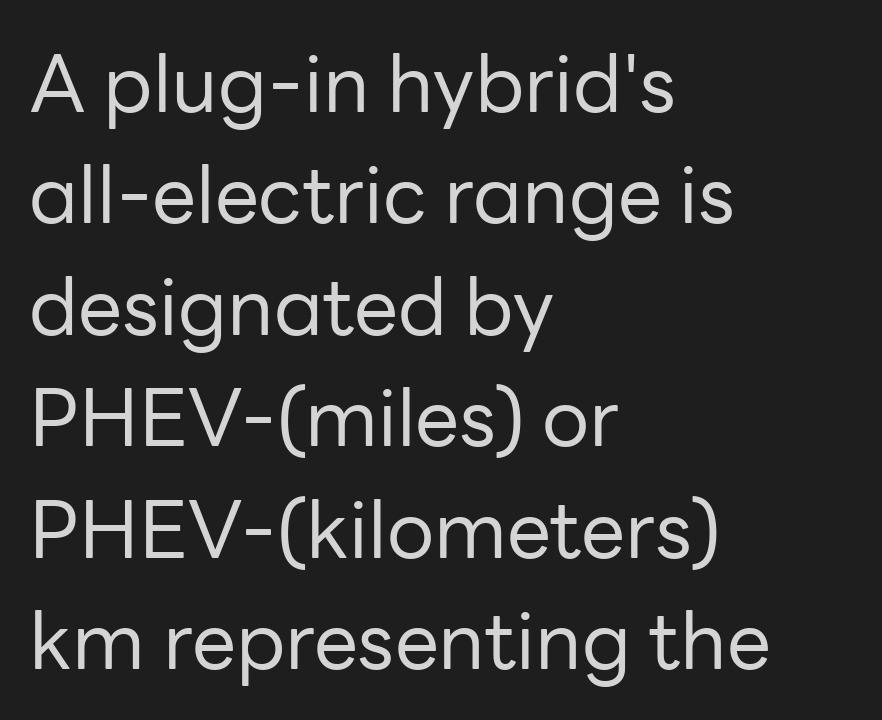
The image shows 79 px regular-weight sans-serif type, upright; set left-aligned, normal line spacing (1.41x), normal letter spacing, not underlined; low stroke contrast and a medium x-height.
